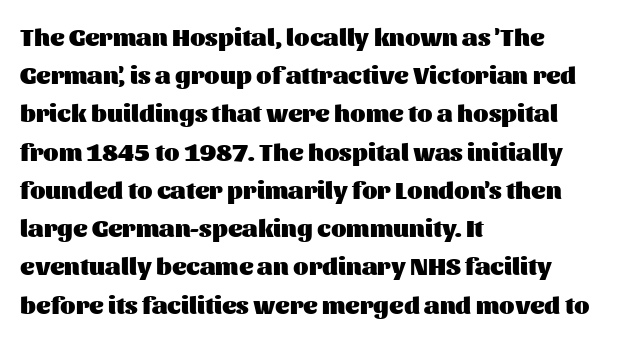
The image shows 25 px bold type, upright; set left-aligned, normal line spacing (1.53x), normal letter spacing, not underlined.
